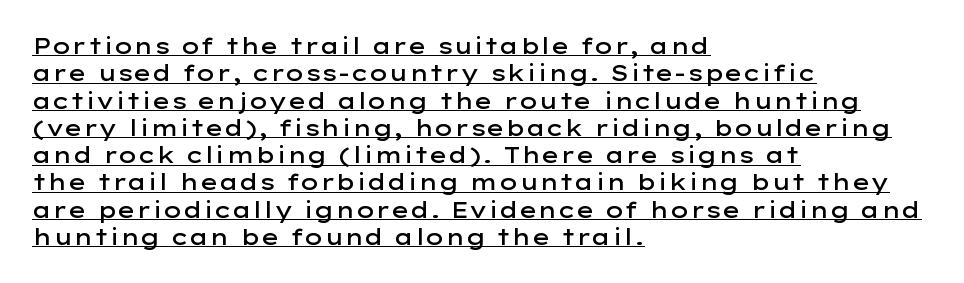
The image shows 22 px text type, upright; set left-aligned, line spacing 1.24x, normal letter spacing, underlined.
